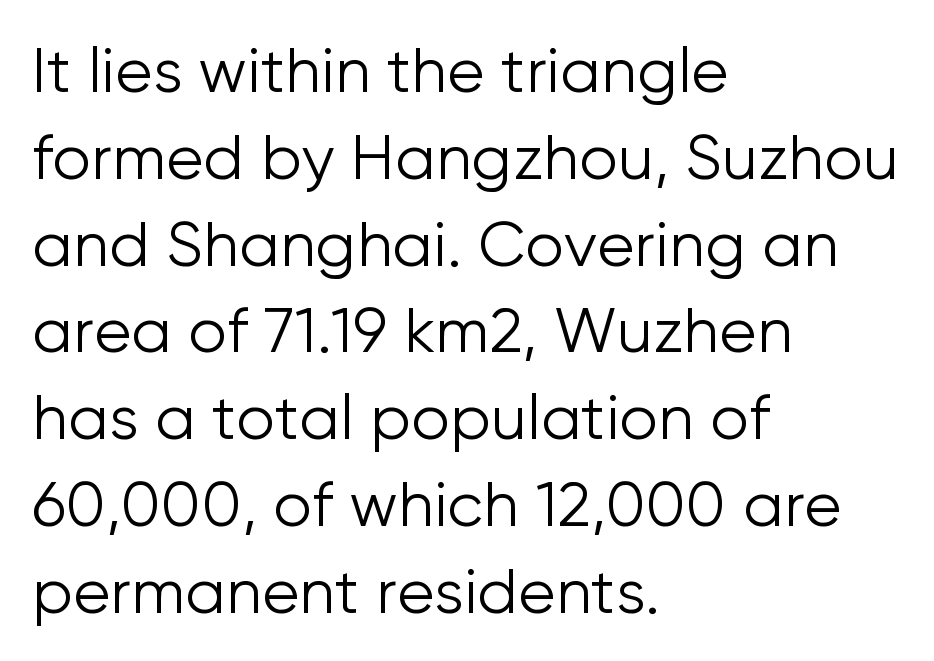
Teacher's note: observe the even left margin — that is flush-left alignment. Descenders hang freely into open space. These lines are rendered in a variable-pitch font. Is the type heavy? It reads as light-to-regular instead. Normally led — the rows are evenly, conventionally spaced. Stroke terminals: plain, sans-serif.
